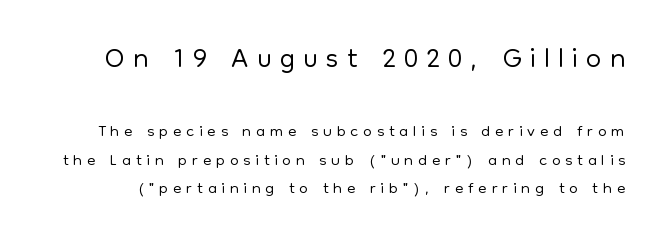
A typesetter would call this proportional, since set widths differ per character. These glyphs show unthickened strokes, regular width or finer. Regarding serifs, this sample does without them. Whoever set this made the first block the dominant, larger element. Every character sits straight up, as roman type does.
